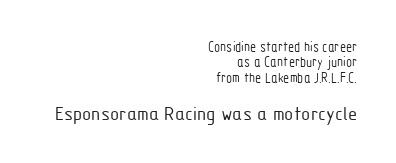
{"italic": "no", "bold": "no", "underline": "no", "align": "right", "line_spacing": "tight", "line_spacing_ratio": 1.1, "letter_spacing": "normal", "letter_spacing_em": 0.0, "larger_block": "second", "size_ratio": 1.5, "glyph_px": 21}
